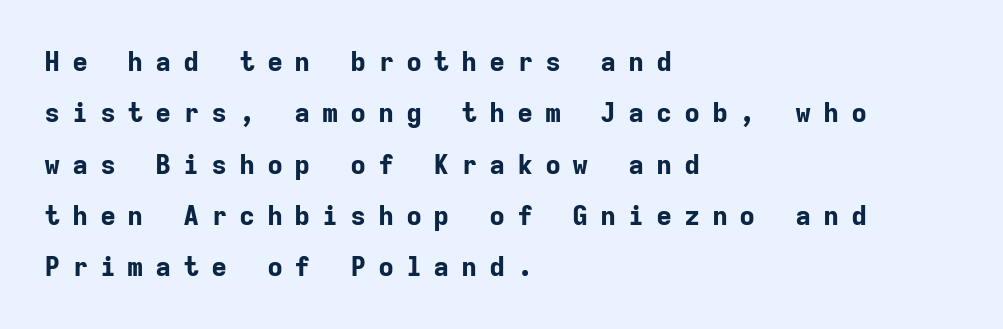
The image shows 27 px bold type, upright; set left-aligned, loose line spacing (1.9x), unusually wide letter spacing (+0.43 em), not underlined.
